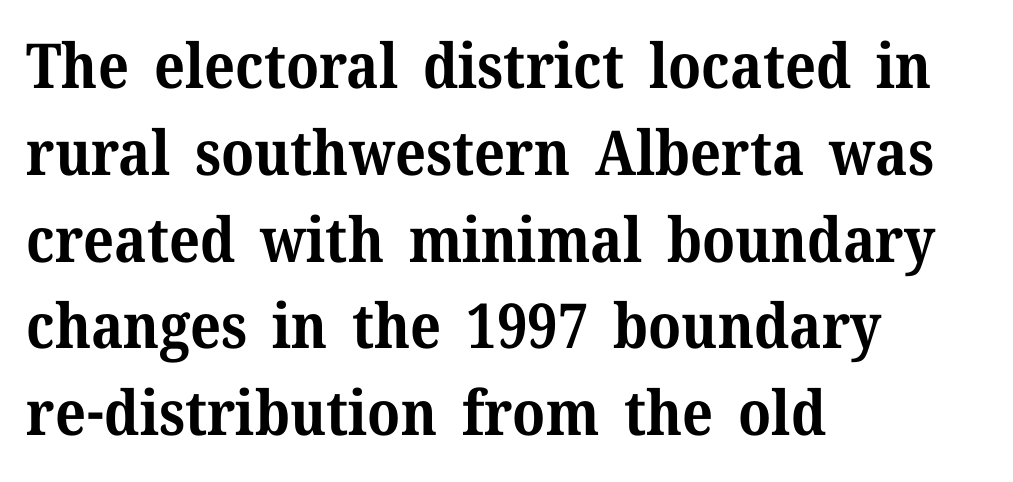
Teacher's note: observe the even left margin — that is flush-left alignment. Rows of type keep a routine distance in the vertical direction. Words float on clear page, feet unadorned. You can tell from the footed stems that serif type was used. Think of a printed novel: that variable character pitch is what you see here. There is no visible air inserted between adjacent glyphs.
